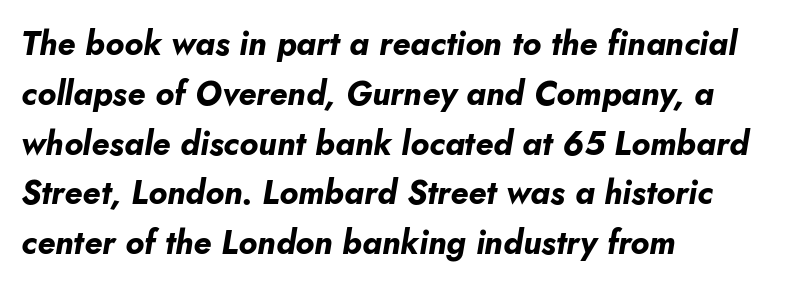
Q: Is the text bold? A: Yes.
Q: Is the text italic (slanted)? A: Yes, it leans right by about 10 degrees.
Q: Is the text underlined? A: No.
Q: How is the paragraph aligned? A: Left-aligned.
Q: Is the spacing between letters normal or unusually wide? A: Normal.
Q: Is the spacing between lines tight, normal or loose? A: Normal.
Q: Width (condensed, normal, or wide)? A: Normal.
Q: Stroke contrast? A: Low.
Q: x-height? A: Small.
Q: Monospaced? A: No.
